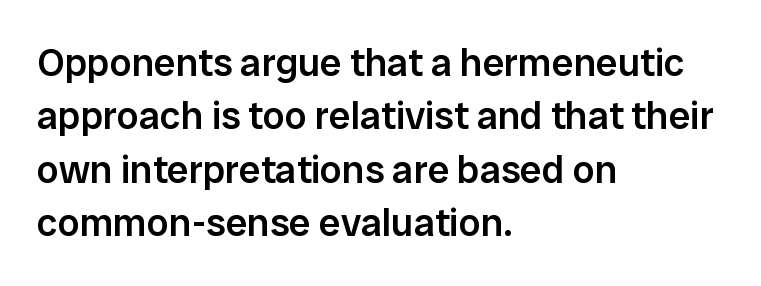
{"serif": "no", "italic": "no", "bold": "semi", "weight": "semibold", "width": "normal", "stroke_contrast": "low", "x_height": "medium", "monospaced": "no", "underline": "no", "align": "left", "line_spacing": "normal", "line_spacing_ratio": 1.37, "letter_spacing": "normal", "letter_spacing_em": 0.0, "glyph_px": 39}
